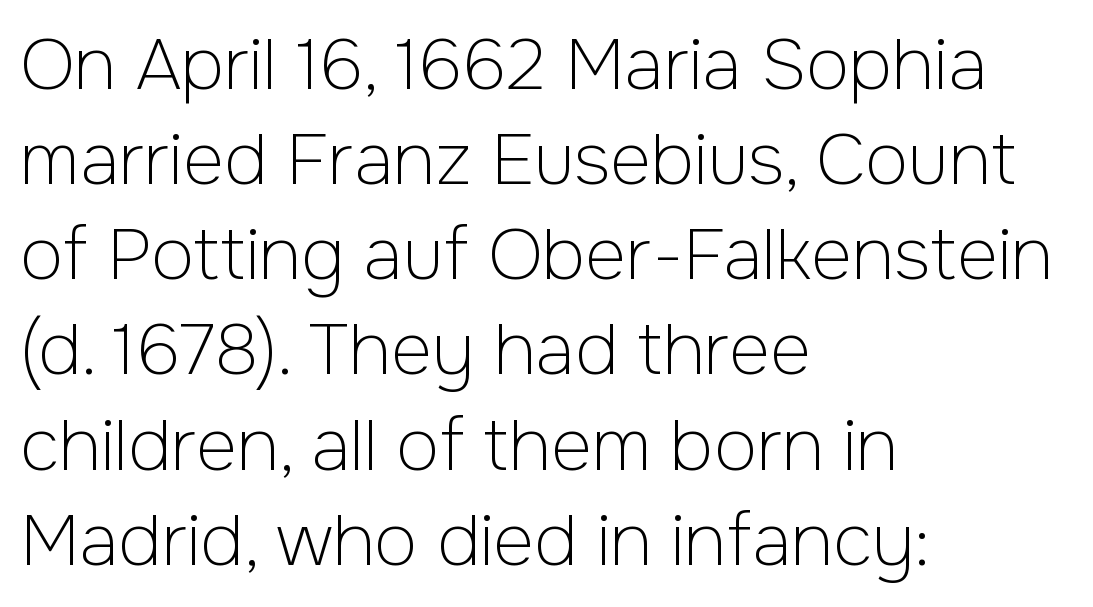
{"serif": "no", "italic": "no", "bold": "no", "weight": "light", "width": "normal", "stroke_contrast": "low", "x_height": "medium", "monospaced": "no", "underline": "no", "align": "left", "line_spacing": "normal", "line_spacing_ratio": 1.34, "letter_spacing": "normal", "letter_spacing_em": 0.0, "glyph_px": 71}
